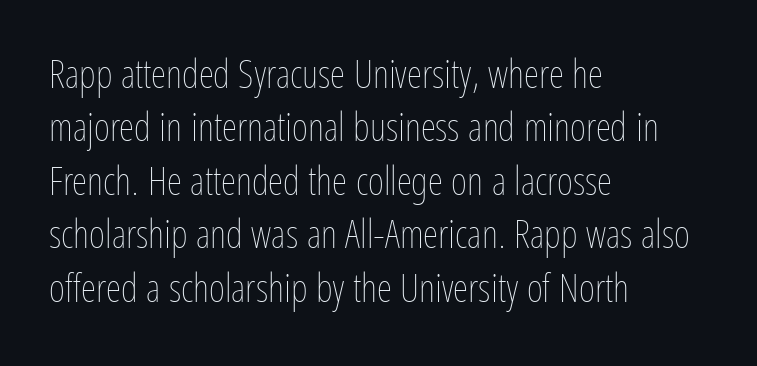
The image shows 39 px thin, condensed type, upright; set left-aligned, normal line spacing (1.37x), normal letter spacing, not underlined; low stroke contrast and a medium x-height.
